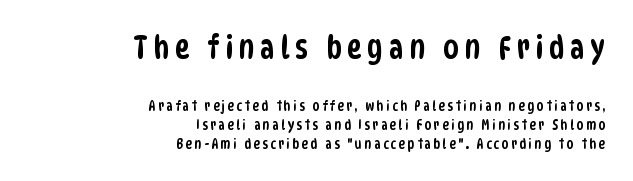
Block one is the big one; block two sits smaller underneath. The gap between lines stays unmarked. Normally led — the rows are evenly, conventionally spaced. This is sans-serif lettering, the kind often seen on screens and signage. These lines stack with their right ends in a neat column. Looks like regular typesetting: each glyph gets only the width it needs.
